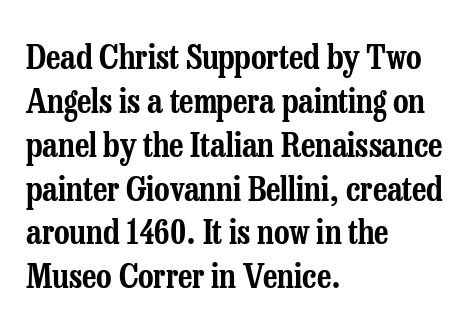
The image shows 34 px condensed serif type, upright; set left-aligned, normal line spacing (1.29x), normal letter spacing, not underlined; low stroke contrast and a medium x-height.
